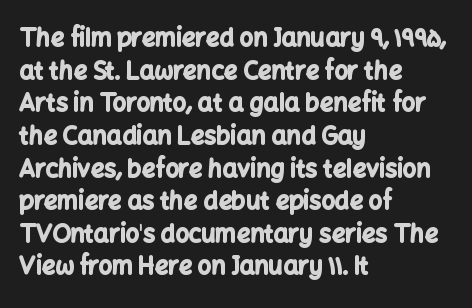
The rendering uses a moderate line-height, typical for paragraphs. The typography opts for an upright posture over an oblique one. Each word holds together tightly as a unit, with standard inter-letter gaps. Left-aligned paragraph, ragged on the right. The sample has been set heavy, in full bold. The string is rendered with underlining switched off.
